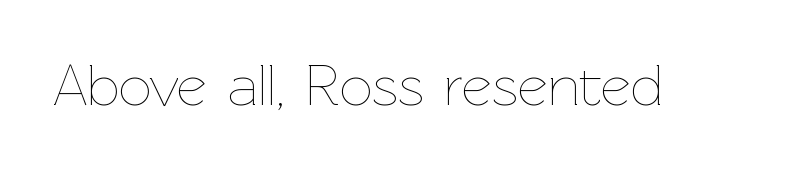
{"italic": "no", "bold": "no", "weight": "thin", "width": "normal", "stroke_contrast": "low", "x_height": "medium", "monospaced": "no", "underline": "no", "letter_spacing": "normal", "letter_spacing_em": 0.0, "glyph_px": 58}
